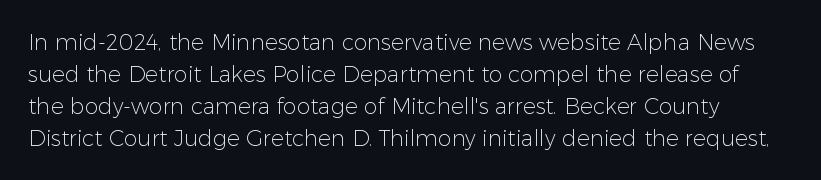
Q: Is the text bold? A: No.
Q: Is the text italic (slanted)? A: No, it is upright.
Q: Is the text underlined? A: No.
Q: Is the spacing between letters normal or unusually wide? A: Normal.
Q: Is the spacing between lines tight, normal or loose? A: Normal.
